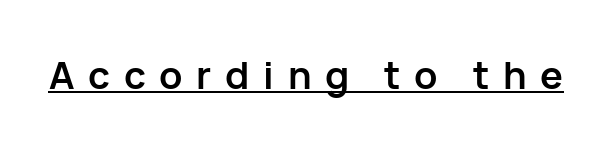
Q: Is the text bold? A: Yes.
Q: Is the text italic (slanted)? A: No, it is upright.
Q: Is the typeface a serif or a sans-serif typeface? A: Sans-serif.
Q: Is the text underlined? A: Yes.
Q: Is the spacing between letters normal or unusually wide? A: Unusually wide.
Q: Width (condensed, normal, or wide)? A: Normal.
Q: Stroke contrast? A: Low.
Q: x-height? A: Medium.
Q: Monospaced? A: No.
